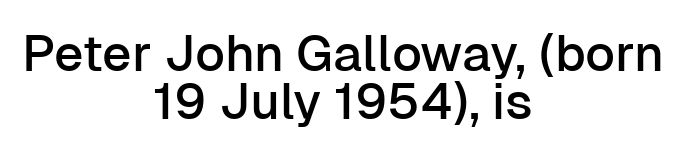
Q: Is the text italic (slanted)? A: No, it is upright.
Q: Is the typeface a serif or a sans-serif typeface? A: Sans-serif.
Q: Is the text underlined? A: No.
Q: How is the paragraph aligned? A: Centered.
Q: Is the spacing between letters normal or unusually wide? A: Normal.
Q: Is the spacing between lines tight, normal or loose? A: Tight.
Q: Width (condensed, normal, or wide)? A: Normal.
Q: Stroke contrast? A: Low.
Q: x-height? A: Medium.
Q: Monospaced? A: No.
